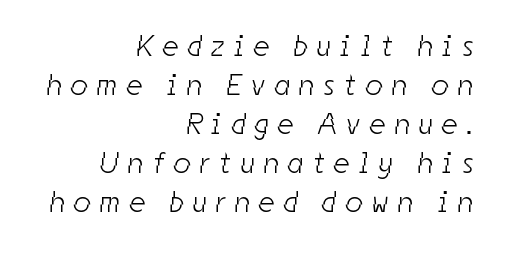
These lines are rendered in a variable-pitch font. Underline: absent. Classification — sans serif. Compared with typical body copy, the letter spacing here is much looser. Counters stay open thanks to moderate or lighter strokes. Typeset ragged left — the right edge is the straight one.
